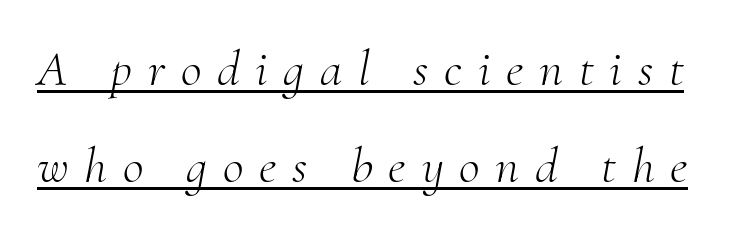
Q: Is the text bold? A: No.
Q: Is the text italic (slanted)? A: Yes, it leans right by about 10 degrees.
Q: Is the typeface a serif or a sans-serif typeface? A: Serif.
Q: Is the text underlined? A: Yes.
Q: Is the spacing between letters normal or unusually wide? A: Unusually wide.
Q: Is the spacing between lines tight, normal or loose? A: Loose.
Q: Width (condensed, normal, or wide)? A: Normal.
Q: Stroke contrast? A: Medium.
Q: x-height? A: Small.
Q: Monospaced? A: No.
